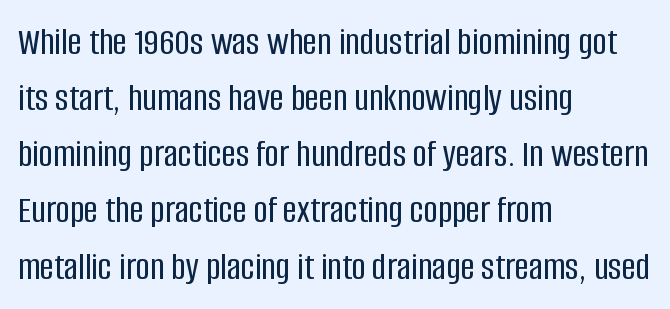
Q: Is the text italic (slanted)? A: No, it is upright.
Q: Is the typeface a serif or a sans-serif typeface? A: Sans-serif.
Q: Is the text underlined? A: No.
Q: How is the paragraph aligned? A: Left-aligned.
Q: Is the spacing between letters normal or unusually wide? A: Normal.
Q: Is the spacing between lines tight, normal or loose? A: Normal.
Q: Width (condensed, normal, or wide)? A: Condensed.
Q: Stroke contrast? A: Low.
Q: x-height? A: Large.
Q: Monospaced? A: No.
